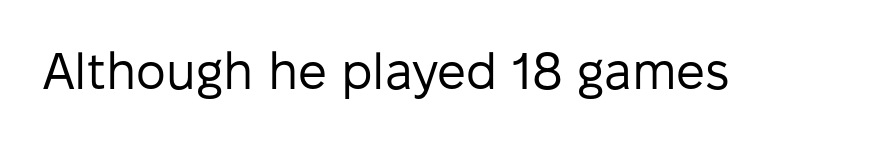
{"serif": "no", "italic": "no", "bold": "no", "weight": "regular", "width": "normal", "stroke_contrast": "low", "x_height": "medium", "monospaced": "no", "underline": "no", "letter_spacing": "normal", "letter_spacing_em": 0.0, "glyph_px": 51}
